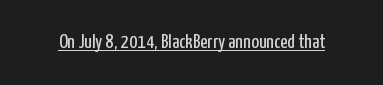
Between one letter and the next there's only the usual sliver of space. A roman cut, with each character standing at attention. The rendered words wear a rule along their underside. Heaviness? Minimal to ordinary, like unemphasized prose.
